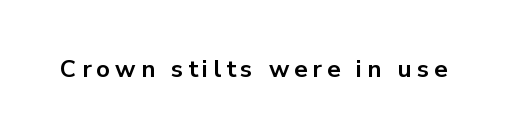
The image shows 24 px bold type, upright; set unusually wide letter spacing (+0.21 em), not underlined.
